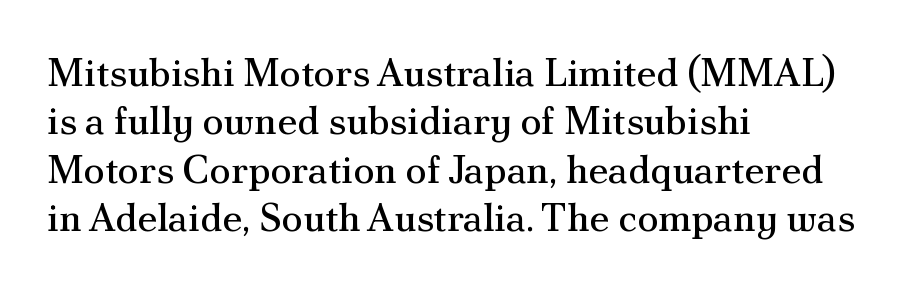
The image shows 39 px regular-weight serif type, upright; set left-aligned, line spacing 1.24x, normal letter spacing, not underlined; medium stroke contrast and a small x-height.
